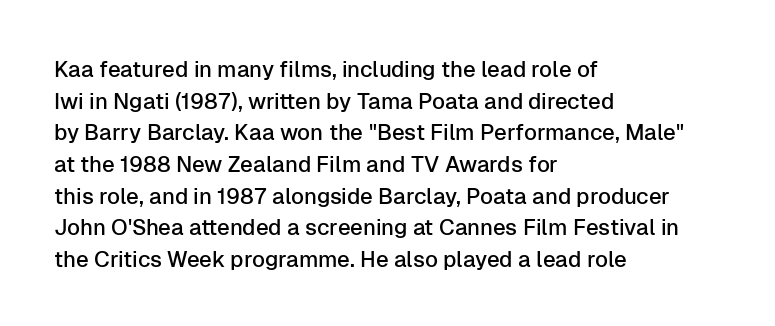
Q: Is the text italic (slanted)? A: No, it is upright.
Q: Is the text underlined? A: No.
Q: How is the paragraph aligned? A: Left-aligned.
Q: Is the spacing between letters normal or unusually wide? A: Normal.
Q: Is the spacing between lines tight, normal or loose? A: Normal.
